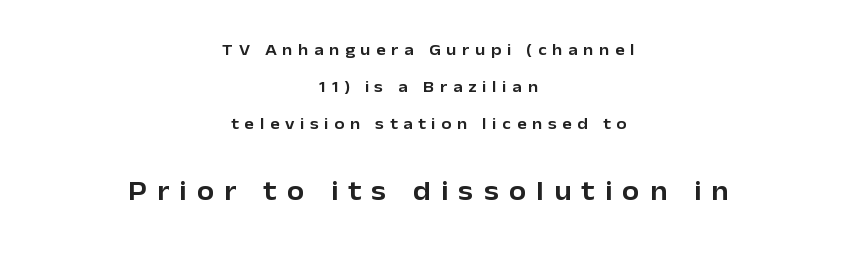
{"serif": "no", "italic": "no", "width": "normal", "stroke_contrast": "low", "x_height": "medium", "monospaced": "no", "underline": "no", "align": "center", "line_spacing": "loose", "line_spacing_ratio": 2.31, "letter_spacing": "wide", "letter_spacing_em": 0.36, "larger_block": "second", "size_ratio": 1.75, "glyph_px": 28}
